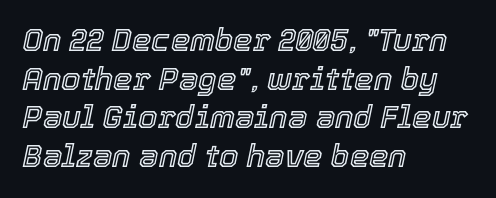
Posture: slanted. Each letter keeps its own natural width here, so spacing adapts to shape. Honestly, there is no underline to notice here at all. If you measured baseline to baseline, you'd find a middling distance. Standard letterfit; no display-style spreading of the glyphs.
